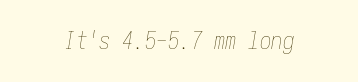
This reads as an unemphasized weight, regular at the heaviest. Unmarked baselines from the first word to the last. Compared with typical body copy, the letter spacing here is the same. Characters are canted at an angle relative to the baseline's perpendicular.
